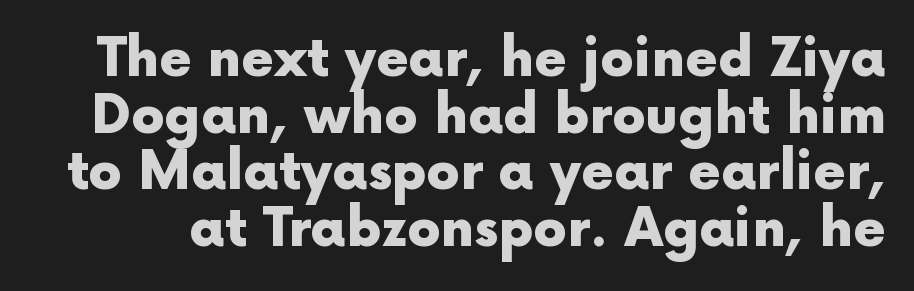
The image shows 53 px heavy sans-serif type, upright; set tight line spacing (1.07x), normal letter spacing, not underlined; a medium x-height.
